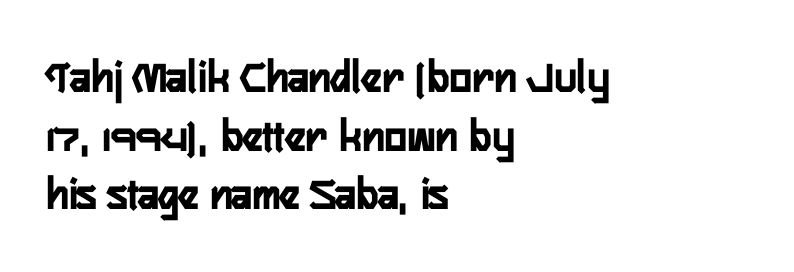
It's the straight-up-and-down kind of type. Nothing sits at the stroke ends, so this counts as sans-serif. Reading down the block, your eye returns to a fixed left position each line. The font is running at its bold setting.
